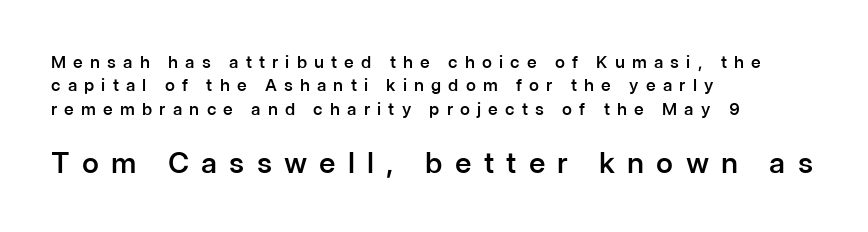
{"serif": "no", "italic": "no", "bold": "semi", "weight": "semibold", "width": "normal", "stroke_contrast": "low", "x_height": "medium", "monospaced": "no", "underline": "no", "align": "left", "line_spacing": "normal", "line_spacing_ratio": 1.37, "letter_spacing": "wide", "letter_spacing_em": 0.42, "larger_block": "second", "size_ratio": 1.71, "glyph_px": 29}
